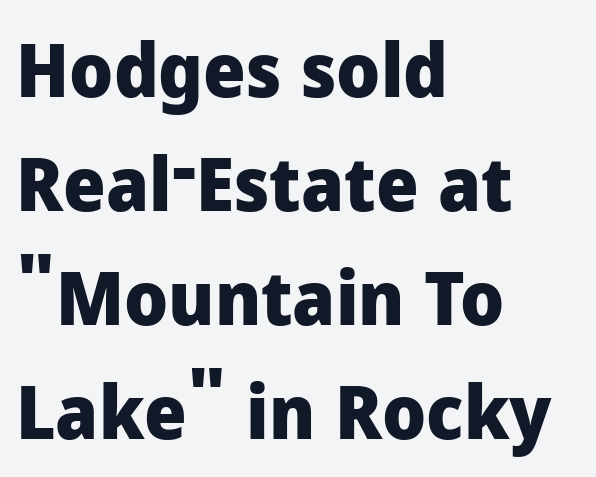
Letters rest on an invisible, unmarked baseline. The font family rendered here belongs to the sans-serif group. The tracking reads as untouched default to a designer's eye. How would I describe the line gaps? Plain and ordinary. Proportional: the letters do not fall into vertical columns. Vertical strokes here are truly vertical.
